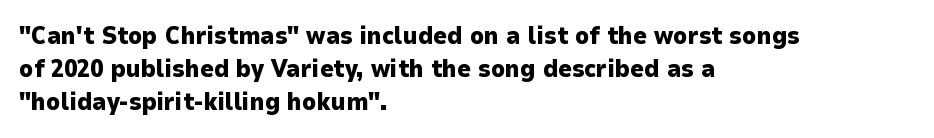
The tracking reads as untouched default to a designer's eye. Check the space under the baseline: it is left empty. The letters stand straight up with perfectly vertical stems. Each line starts at the same left margin while the right side varies. Weight check: bold — yes, fully. These lines sit exactly where default settings would place them.
